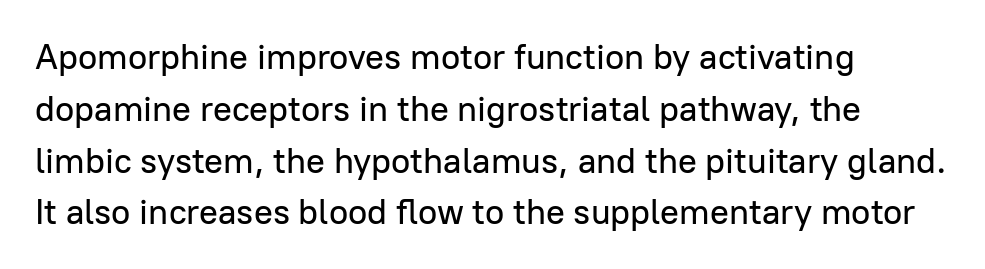
{"serif": "no", "italic": "no", "width": "normal", "stroke_contrast": "low", "x_height": "medium", "monospaced": "no", "underline": "no", "align": "left", "line_spacing": "normal", "line_spacing_ratio": 1.48, "letter_spacing": "normal", "letter_spacing_em": 0.0, "glyph_px": 35}
